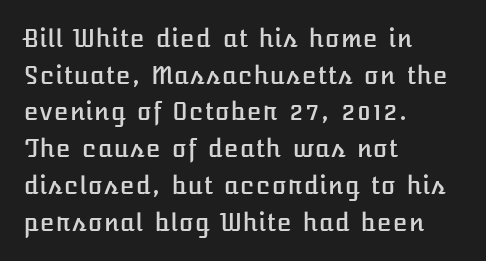
The image shows 24 px text type, upright; set left-aligned, normal line spacing (1.53x), normal letter spacing, not underlined.
